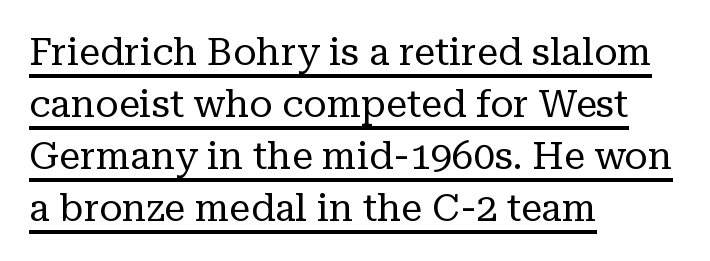
The rag falls on the right side of this text block. The specimen reads as upright at a glance. The passage shown is not bold in any degree. This rendering employs a face with finishing strokes, i.e., a serif. Honestly, the row spacing looks completely unremarkable.
